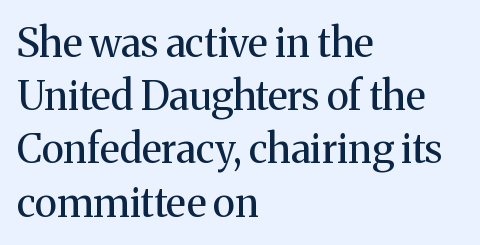
{"serif": "yes", "italic": "no", "bold": "no", "weight": "regular", "width": "normal", "stroke_contrast": "medium", "x_height": "medium", "monospaced": "no", "underline": "no", "align": "left", "line_spacing": "normal", "line_spacing_ratio": 1.33, "letter_spacing": "normal", "letter_spacing_em": 0.0, "glyph_px": 40}
